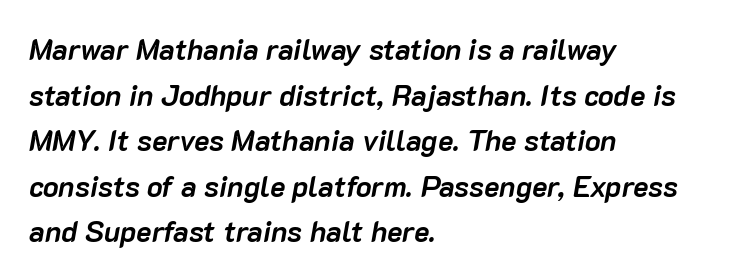
{"italic": "yes", "lean": "right", "slant_degrees": 10, "bold": "yes", "weight": "semibold", "width": "normal", "stroke_contrast": "low", "x_height": "medium", "monospaced": "no", "underline": "no", "align": "left", "line_spacing": "normal", "line_spacing_ratio": 1.57, "letter_spacing": "normal", "letter_spacing_em": 0.0, "glyph_px": 29}
